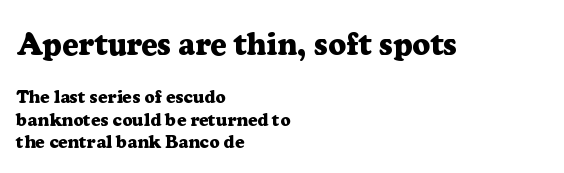
{"serif": "yes", "italic": "no", "bold": "yes", "weight": "heavy", "width": "normal", "stroke_contrast": "low", "x_height": "medium", "monospaced": "no", "underline": "no", "align": "left", "line_spacing": "normal", "line_spacing_ratio": 1.26, "letter_spacing": "normal", "letter_spacing_em": 0.0, "larger_block": "first", "size_ratio": 1.72, "glyph_px": 31}
